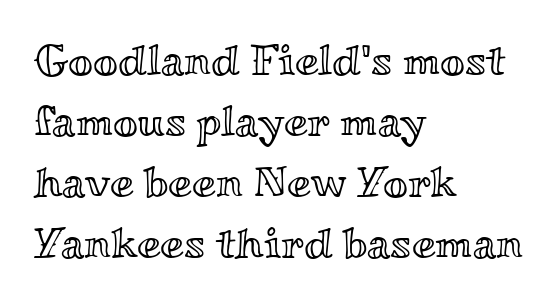
Q: Is the text italic (slanted)? A: No, it is upright.
Q: Is the text underlined? A: No.
Q: How is the paragraph aligned? A: Left-aligned.
Q: Is the spacing between letters normal or unusually wide? A: Normal.
Q: Is the spacing between lines tight, normal or loose? A: Normal.
Q: Width (condensed, normal, or wide)? A: Wide.
Q: x-height? A: Small.
Q: Monospaced? A: No.
